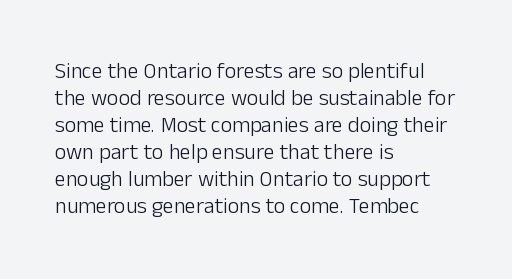
The image shows 22 px text type, upright; set left-aligned, line spacing 1.23x, normal letter spacing, not underlined.
